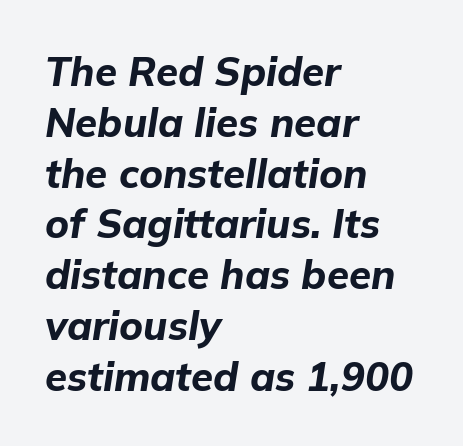
Note the varied advance widths — an 'i' is clearly narrower than an 'm'. Looking at the ascenders, they clearly lean. Tracking here is standard; glyphs follow each other at the usual distance. Vertically, the passage feels balanced, rows spaced as you'd expect.
